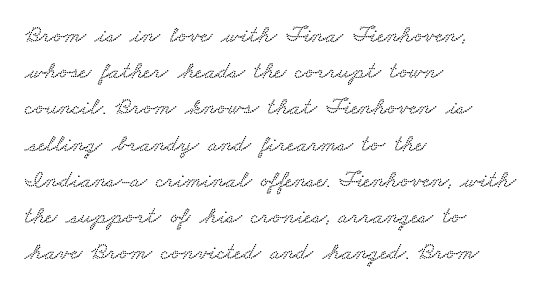
Q: Is the text underlined? A: No.
Q: How is the paragraph aligned? A: Left-aligned.
Q: Is the spacing between letters normal or unusually wide? A: Normal.
Q: Is the spacing between lines tight, normal or loose? A: Normal.
